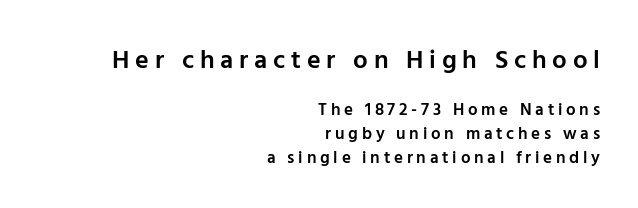
The rendering uses a semibold face; strokes are thickened but not to full bold. The lines in this sample share a right terminus and differ only in where they begin. Descender tails drop into unmarked territory. Upright lettering throughout. Note: larger setting up top, smaller setting below.
